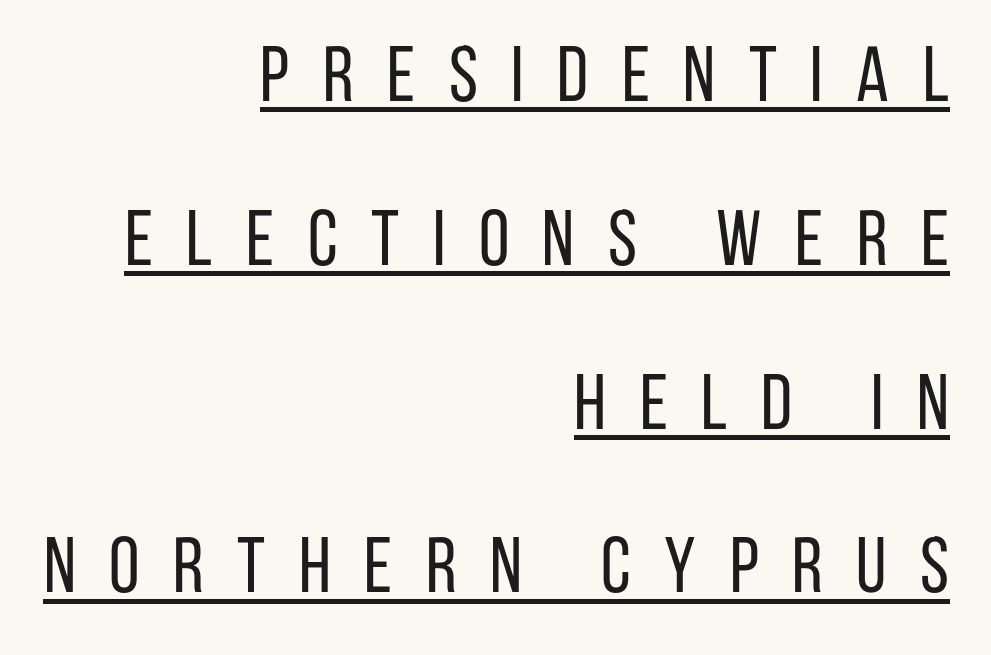
Q: Is the text bold? A: No.
Q: Is the text italic (slanted)? A: No, it is upright.
Q: Is the typeface a serif or a sans-serif typeface? A: Sans-serif.
Q: Is the text underlined? A: Yes.
Q: How is the paragraph aligned? A: Right-aligned.
Q: Is the spacing between letters normal or unusually wide? A: Unusually wide.
Q: Is the spacing between lines tight, normal or loose? A: Loose.
Q: Width (condensed, normal, or wide)? A: Condensed.
Q: Stroke contrast? A: Low.
Q: x-height? A: Large.
Q: Monospaced? A: No.
